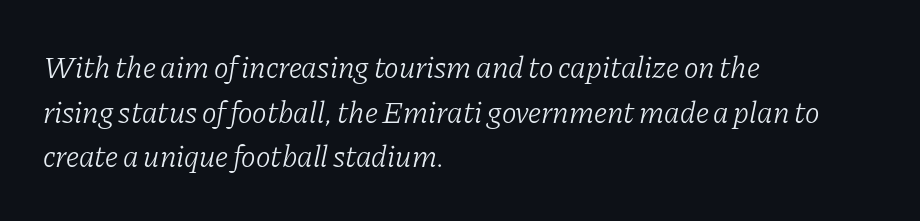
{"serif": "yes", "italic": "yes", "lean": "right", "slant_degrees": 11, "bold": "no", "weight": "light", "width": "normal", "stroke_contrast": "low", "x_height": "medium", "monospaced": "no", "underline": "no", "align": "left", "line_spacing": "normal", "line_spacing_ratio": 1.44, "letter_spacing": "normal", "letter_spacing_em": 0.0, "glyph_px": 31}
